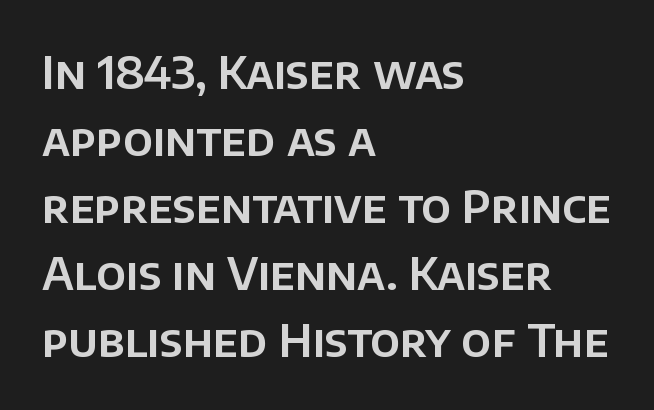
The image shows 45 px sans-serif type, upright; set left-aligned, normal line spacing (1.49x), normal letter spacing, not underlined; low stroke contrast and a large x-height.
